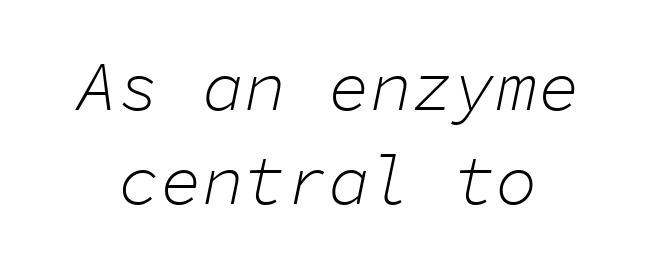
Bare-footed words on every line. The letters sit at their default tracking, neither squeezed nor spread. A normal amount of white space separates one row of letters from the next. Weight class: somewhere from thin through regular. The text carries the slant typical of an italic or oblique font. A typesetter would call this monospace, since all characters share one set width.
